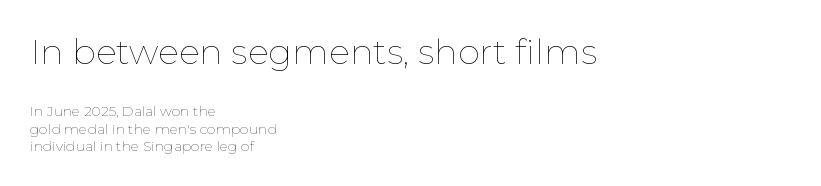
The image shows 35 px thin type, upright; set left-aligned, normal line spacing (1.26x), normal letter spacing, not underlined; the first (top) block is 2.5x larger; low stroke contrast and a medium x-height.
